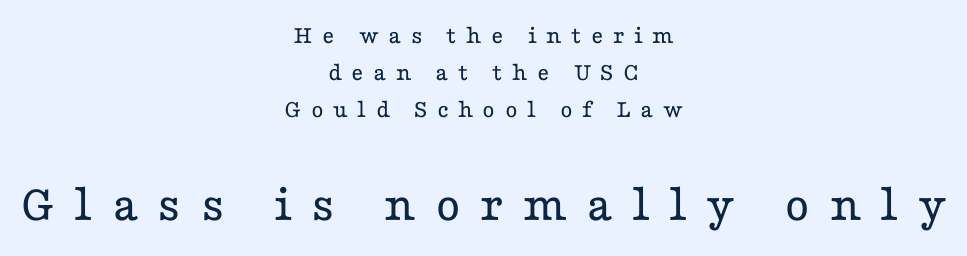
The image shows 53 px regular-weight, wide serif type, upright; set centered, normal line spacing (1.43x), unusually wide letter spacing (+0.36 em), not underlined; the second (bottom) block is 2.04x larger; low stroke contrast and a medium x-height.
